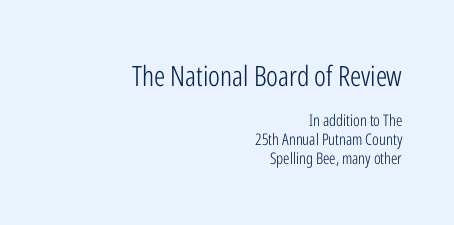
{"serif": "no", "italic": "no", "bold": "no", "weight": "light", "width": "condensed", "stroke_contrast": "low", "x_height": "medium", "monospaced": "no", "underline": "no", "align": "right", "line_spacing_ratio": 1.18, "letter_spacing": "normal", "letter_spacing_em": 0.0, "larger_block": "first", "size_ratio": 1.75, "glyph_px": 28}
